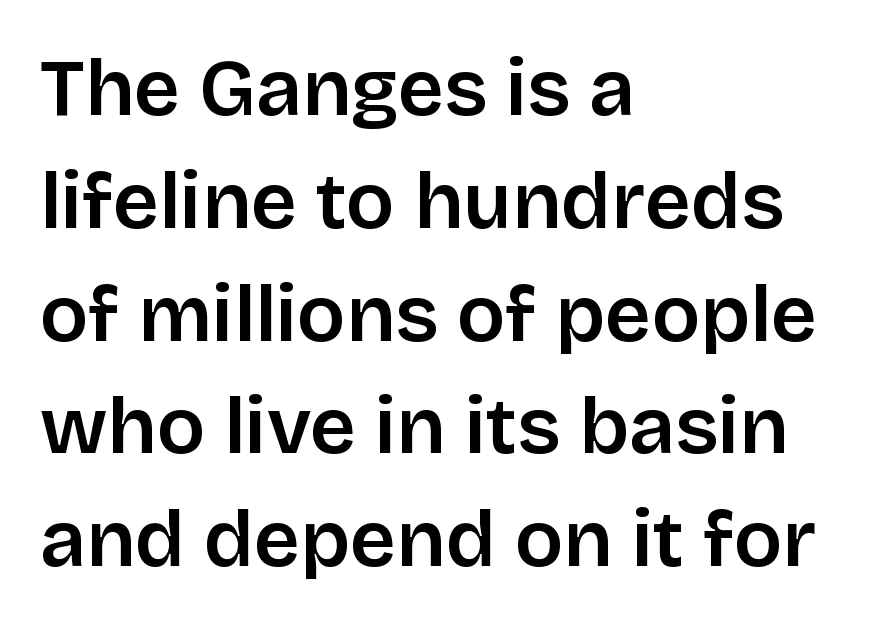
Q: Is the text bold? A: Semi-bold.
Q: Is the text italic (slanted)? A: No, it is upright.
Q: Is the typeface a serif or a sans-serif typeface? A: Sans-serif.
Q: Is the text underlined? A: No.
Q: How is the paragraph aligned? A: Left-aligned.
Q: Is the spacing between letters normal or unusually wide? A: Normal.
Q: Is the spacing between lines tight, normal or loose? A: Normal.
Q: Width (condensed, normal, or wide)? A: Normal.
Q: Stroke contrast? A: Low.
Q: x-height? A: Large.
Q: Monospaced? A: No.
